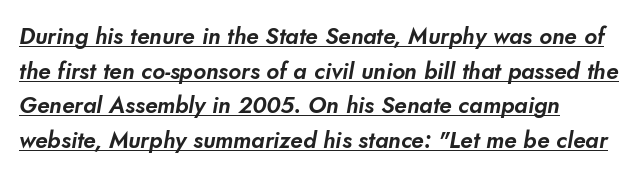
The image shows 23 px text type; set left-aligned, normal line spacing (1.51x), normal letter spacing, underlined.
